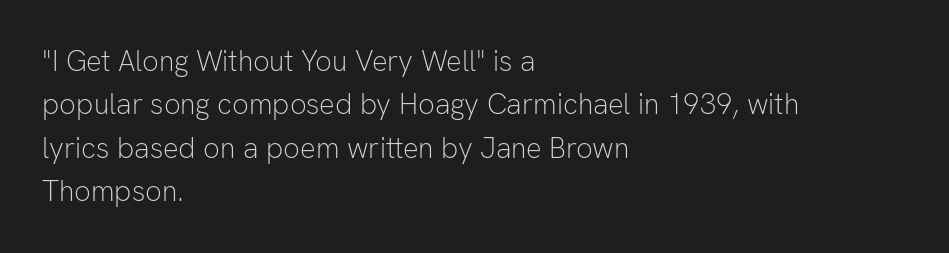
Q: Is the text bold? A: No.
Q: Is the text italic (slanted)? A: No, it is upright.
Q: Is the typeface a serif or a sans-serif typeface? A: Sans-serif.
Q: Is the text underlined? A: No.
Q: How is the paragraph aligned? A: Left-aligned.
Q: Is the spacing between letters normal or unusually wide? A: Normal.
Q: Is the spacing between lines tight, normal or loose? A: Normal.
Q: Width (condensed, normal, or wide)? A: Normal.
Q: Stroke contrast? A: Low.
Q: x-height? A: Medium.
Q: Monospaced? A: No.
